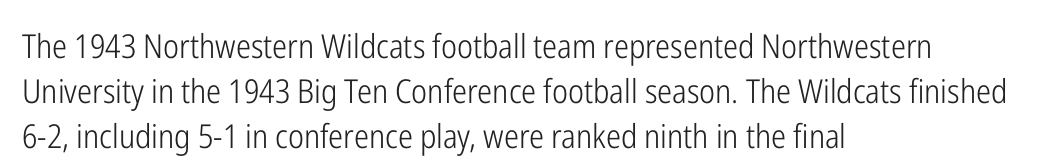
Notice how the stems are strictly vertical — no italics here. These lines are set flush left with a ragged right edge. A sans-serif font was chosen for this passage. How would I describe the line gaps? Plain and ordinary. Clear beneath every line of the passage.
